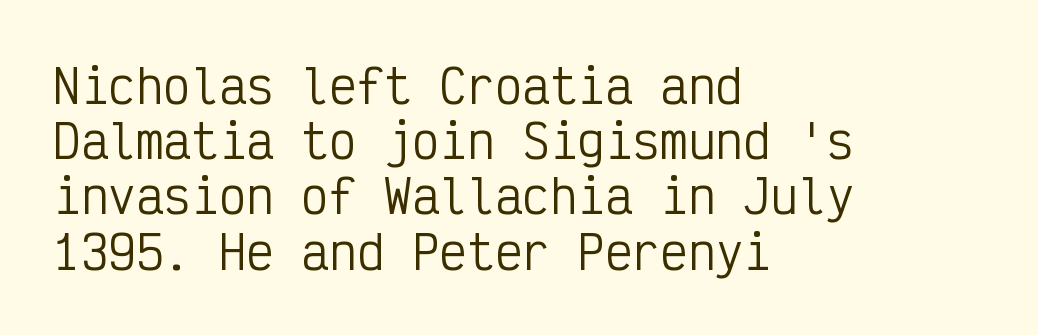
The image shows 46 px regular-weight, condensed sans-serif type, upright, monospaced; set left-aligned, line spacing 1.2x, normal letter spacing, not underlined; low stroke contrast and a medium x-height.
